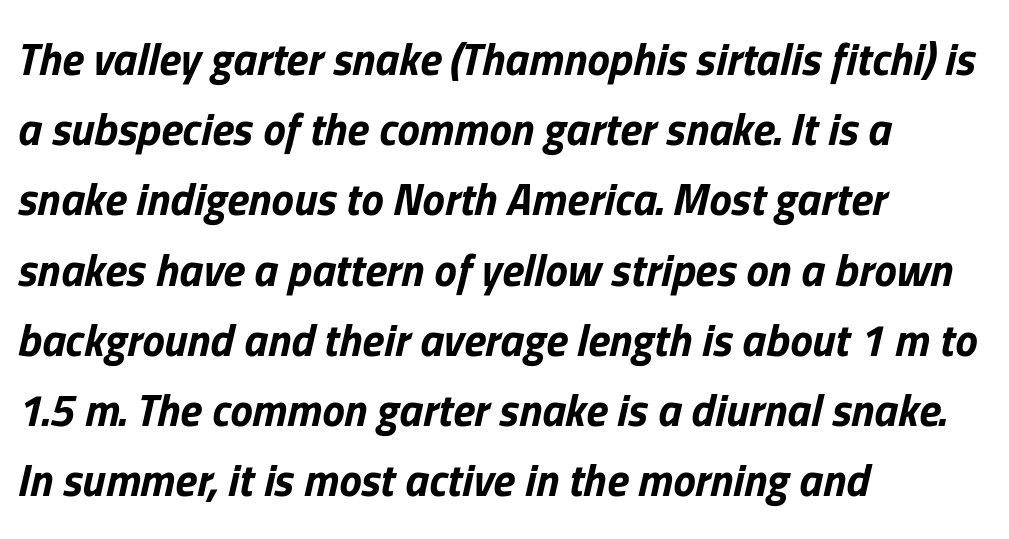
The words here are not underlined. Normally led — the rows are evenly, conventionally spaced. Horizontally, the lines are justified to the leading edge only. Observe the ordinary spacing: letters are neighbours, not strangers.
